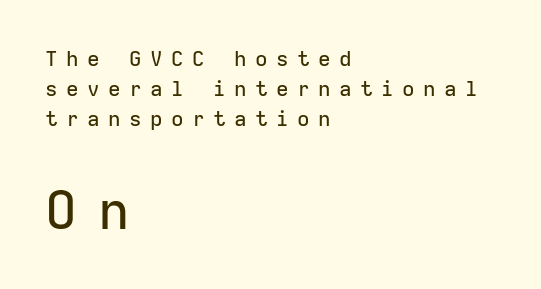
These lines are rendered in a fixed-pitch font. The axis of the letterforms is exactly vertical. Left-aligned paragraph, ragged on the right. Size contrast runs from small at the top to large at the bottom. Between one letter and the next there's a generous, obvious gap.
